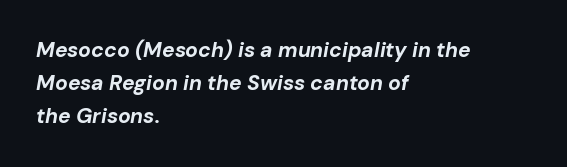
{"italic": "yes", "lean": "right", "slant_degrees": 10, "bold": "yes", "underline": "no", "align": "left", "line_spacing": "normal", "line_spacing_ratio": 1.58, "letter_spacing": "normal", "letter_spacing_em": 0.0, "glyph_px": 21}
